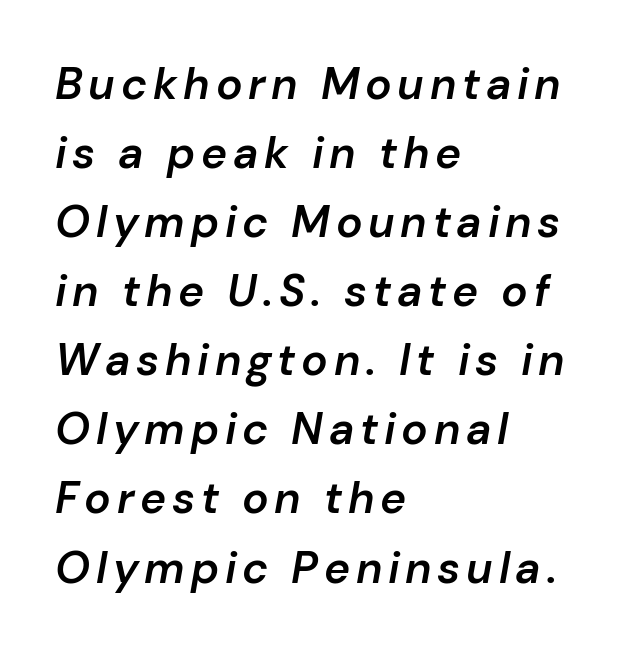
The image shows 44 px semibold type, italic (leaning right); set left-aligned, normal line spacing (1.57x), not underlined; low stroke contrast and a medium x-height.
